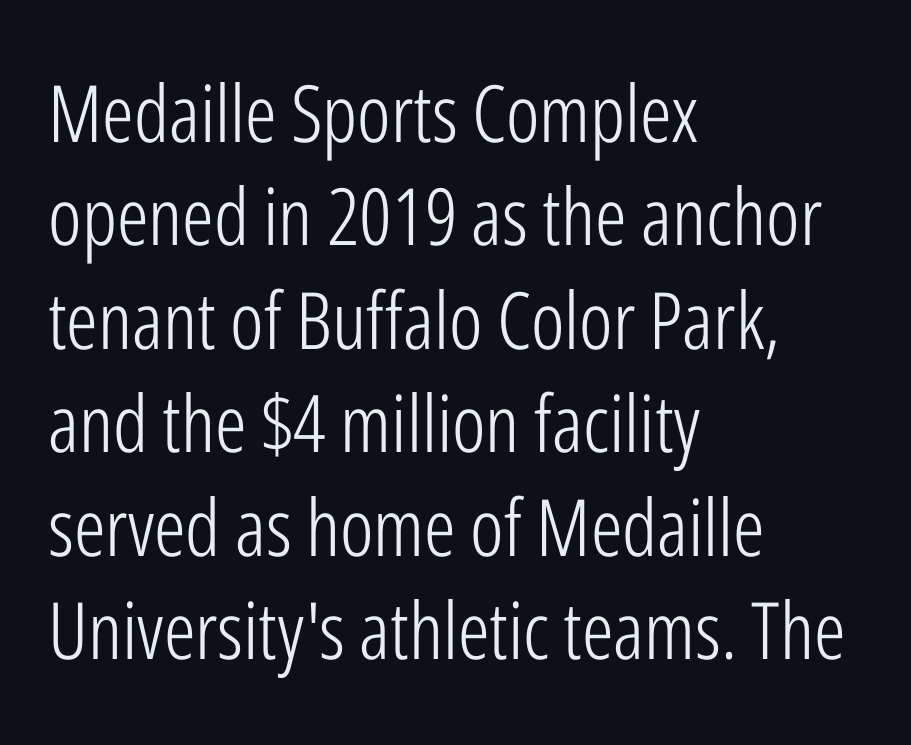
Q: Is the text bold? A: No.
Q: Is the text italic (slanted)? A: No, it is upright.
Q: Is the typeface a serif or a sans-serif typeface? A: Sans-serif.
Q: Is the text underlined? A: No.
Q: How is the paragraph aligned? A: Left-aligned.
Q: Is the spacing between letters normal or unusually wide? A: Normal.
Q: Is the spacing between lines tight, normal or loose? A: Normal.
Q: Width (condensed, normal, or wide)? A: Condensed.
Q: Stroke contrast? A: Low.
Q: x-height? A: Medium.
Q: Monospaced? A: No.
